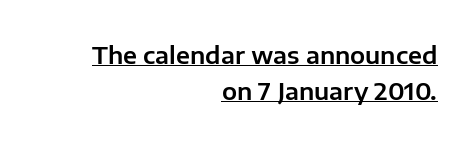
Q: Is the text italic (slanted)? A: No, it is upright.
Q: Is the text underlined? A: Yes.
Q: How is the paragraph aligned? A: Right-aligned.
Q: Is the spacing between letters normal or unusually wide? A: Normal.
Q: Is the spacing between lines tight, normal or loose? A: Normal.
